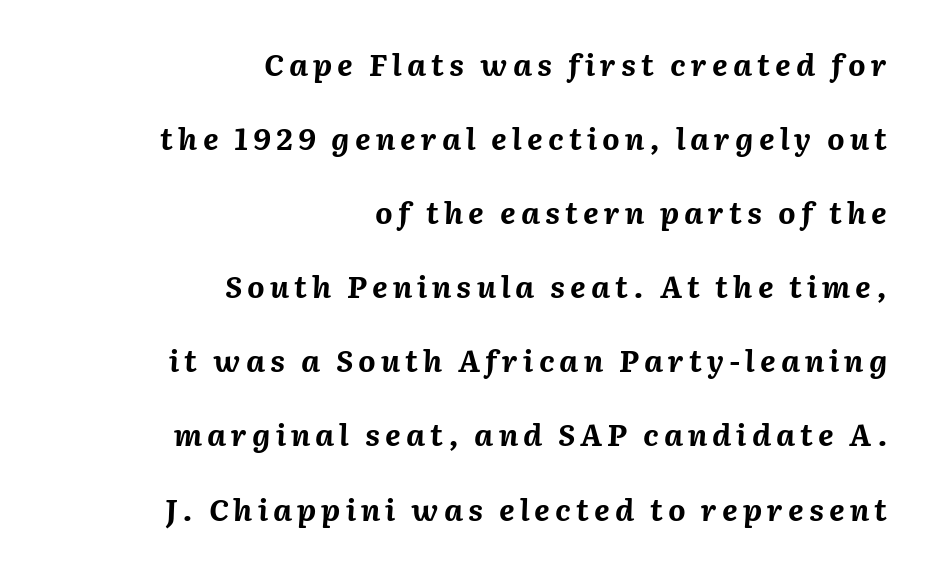
The image shows 30 px bold type, italic (leaning right); set right-aligned, loose line spacing (2.47x), not underlined; medium stroke contrast and a medium x-height.
